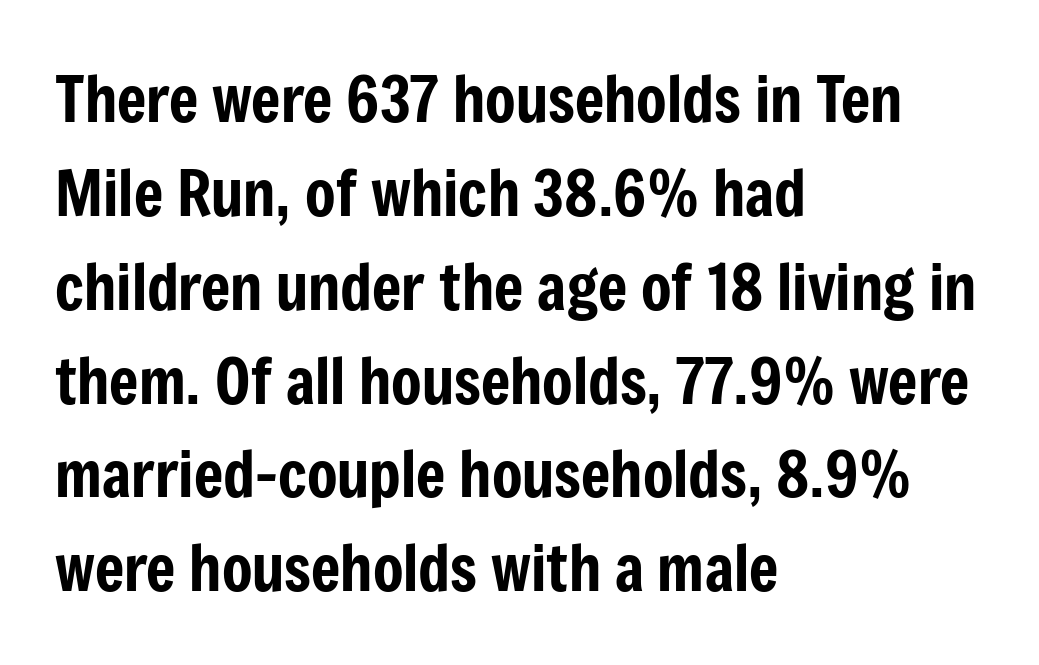
Unlike a traditional serif, this face leaves its strokes unadorned. Letters rest on an invisible, unmarked baseline. Notice how the stems are strictly vertical — no italics here. Every row of glyphs begins at an identical x-position on the left. Caption: standard tracking, unaltered.
